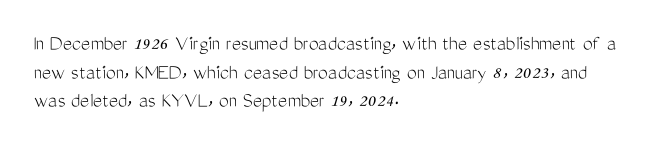
The image shows 22 px text type, upright; set left-aligned, normal line spacing (1.3x), normal letter spacing, not underlined.
